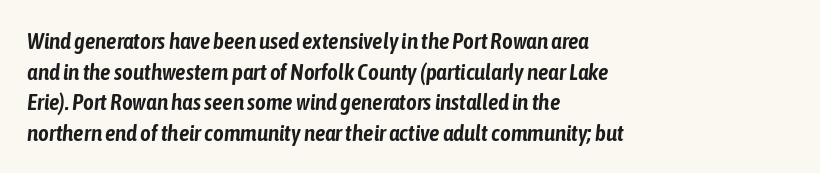
The image shows 23 px text type, italic (leaning right); set left-aligned, normal line spacing (1.33x), normal letter spacing, not underlined.
